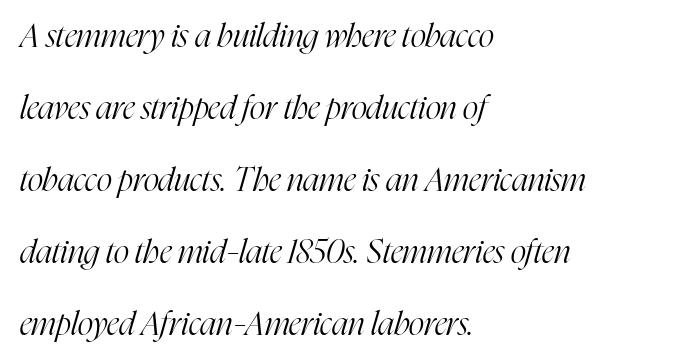
{"serif": "yes", "italic": "yes", "lean": "right", "slant_degrees": 16, "bold": "no", "weight": "light", "width": "condensed", "stroke_contrast": "high", "x_height": "medium", "monospaced": "no", "underline": "no", "align": "left", "line_spacing": "loose", "line_spacing_ratio": 2.18, "letter_spacing": "normal", "letter_spacing_em": 0.0, "glyph_px": 33}
